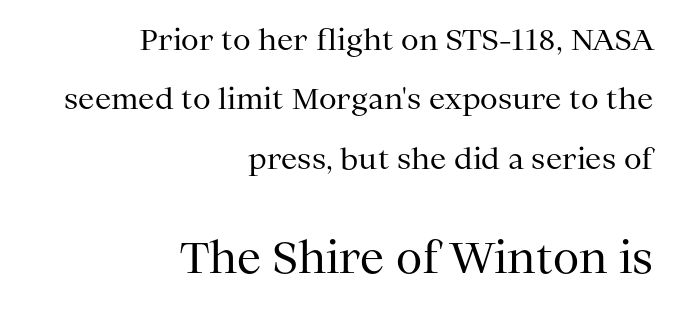
Q: Is the text bold? A: No.
Q: Is the text italic (slanted)? A: No, it is upright.
Q: Is the typeface a serif or a sans-serif typeface? A: Serif.
Q: Is the text underlined? A: No.
Q: How is the paragraph aligned? A: Right-aligned.
Q: Is the spacing between letters normal or unusually wide? A: Normal.
Q: Is the spacing between lines tight, normal or loose? A: Loose.
Q: Which block of text is set in a larger size, the first (top) or the second (bottom)? A: The second (bottom) one.
Q: Width (condensed, normal, or wide)? A: Normal.
Q: Stroke contrast? A: Medium.
Q: x-height? A: Medium.
Q: Monospaced? A: No.
